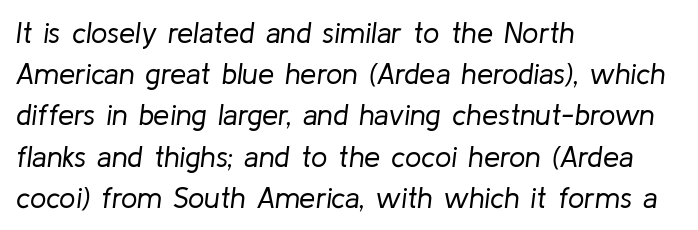
{"italic": "yes", "lean": "right", "slant_degrees": 8, "bold": "no", "weight": "regular", "width": "normal", "stroke_contrast": "low", "x_height": "medium", "monospaced": "no", "underline": "no", "align": "left", "line_spacing": "normal", "line_spacing_ratio": 1.42, "letter_spacing": "normal", "letter_spacing_em": 0.0, "glyph_px": 29}
